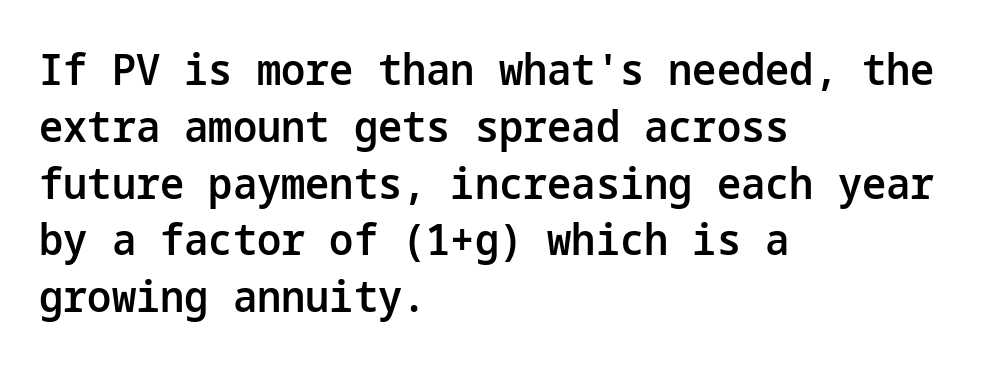
The image shows 43 px semibold sans-serif type, upright; set left-aligned, normal line spacing (1.32x), normal letter spacing, not underlined; low stroke contrast and a medium x-height.
